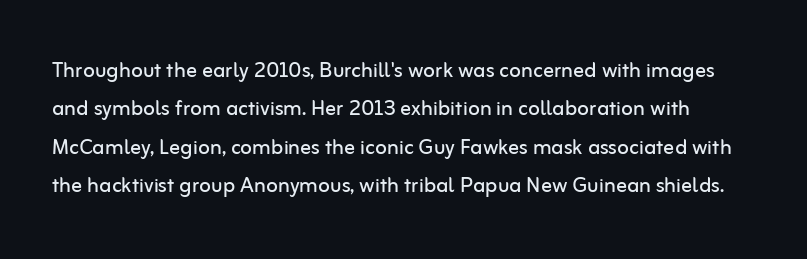
Q: Is the text bold? A: No.
Q: Is the text italic (slanted)? A: No, it is upright.
Q: Is the text underlined? A: No.
Q: Is the spacing between letters normal or unusually wide? A: Normal.
Q: Is the spacing between lines tight, normal or loose? A: Normal.
